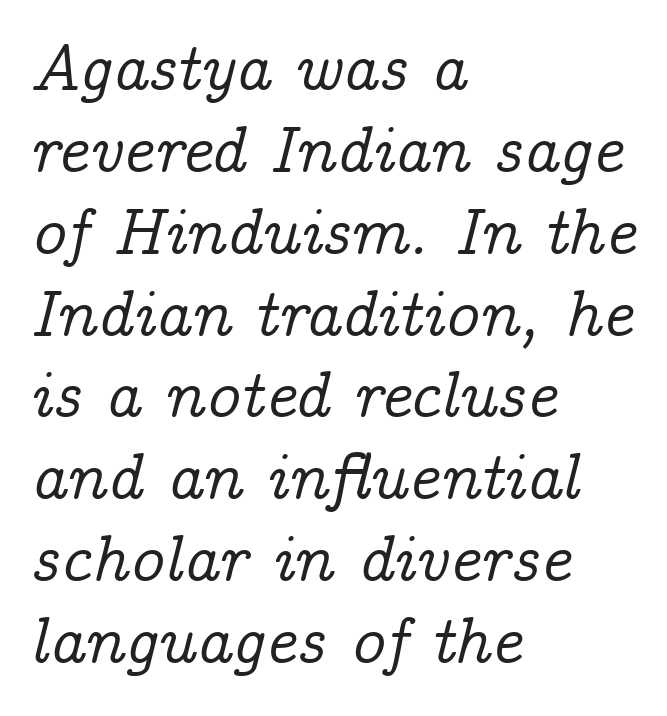
Reading down the block, your eye returns to a fixed left position each line. Is this a sans? No — the strokes have serifs. These lines are rendered in a variable-pitch font. This sample uses plain, unmodified letter spacing. Just letters on the line, the space beneath them empty. When letters slant like this, we call the style italic.
